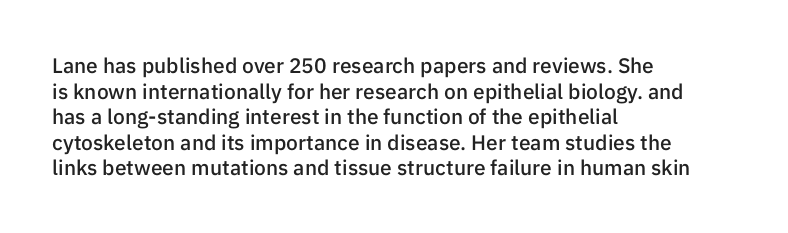
Q: Is the text bold? A: Semi-bold.
Q: Is the text italic (slanted)? A: No, it is upright.
Q: Is the text underlined? A: No.
Q: How is the paragraph aligned? A: Left-aligned.
Q: Is the spacing between letters normal or unusually wide? A: Normal.
